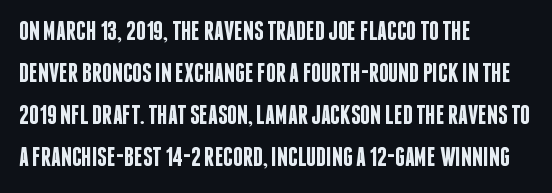
The image shows 27 px text type, upright; set left-aligned, normal line spacing (1.56x), normal letter spacing, not underlined.
